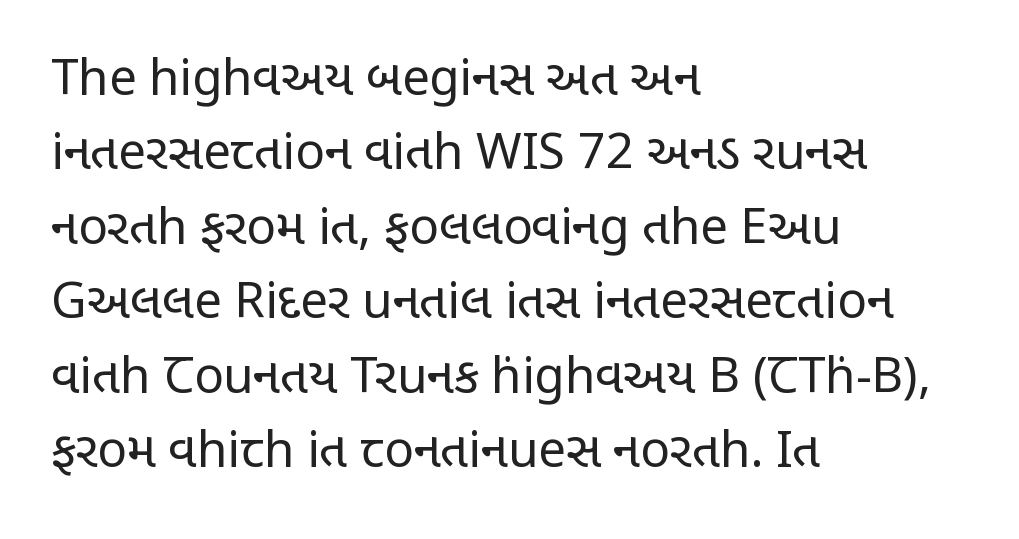
Q: Is the text bold? A: No.
Q: Is the text italic (slanted)? A: No, it is upright.
Q: Is the typeface a serif or a sans-serif typeface? A: Sans-serif.
Q: Is the text underlined? A: No.
Q: How is the paragraph aligned? A: Left-aligned.
Q: Is the spacing between letters normal or unusually wide? A: Normal.
Q: Is the spacing between lines tight, normal or loose? A: Normal.
Q: Width (condensed, normal, or wide)? A: Condensed.
Q: Stroke contrast? A: Low.
Q: x-height? A: Large.
Q: Monospaced? A: No.
